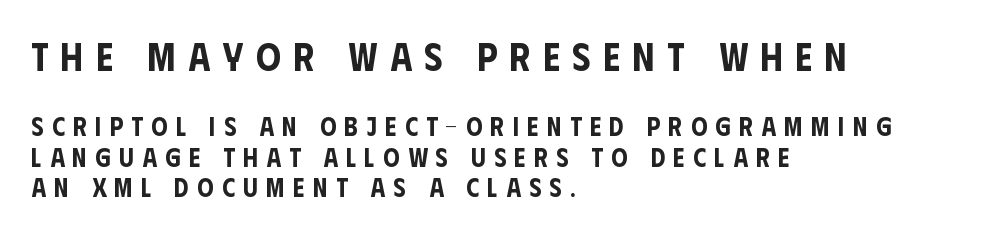
{"serif": "no", "italic": "no", "width": "condensed", "stroke_contrast": "low", "x_height": "large", "monospaced": "no", "underline": "no", "align": "left", "line_spacing_ratio": 1.19, "letter_spacing": "wide", "letter_spacing_em": 0.32, "larger_block": "first", "size_ratio": 1.5, "glyph_px": 39}
